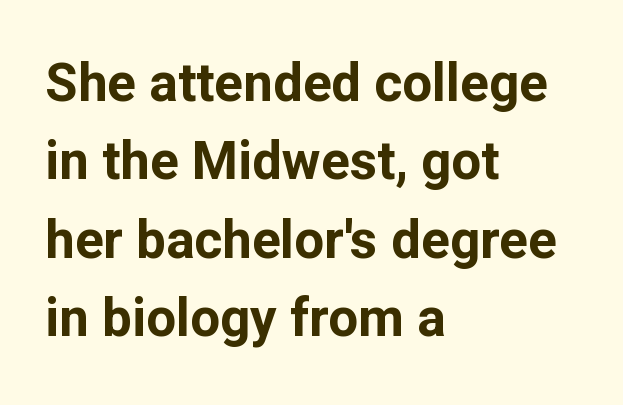
The image shows 53 px bold sans-serif type, upright; set left-aligned, normal line spacing (1.48x), normal letter spacing, not underlined; low stroke contrast and a medium x-height.
